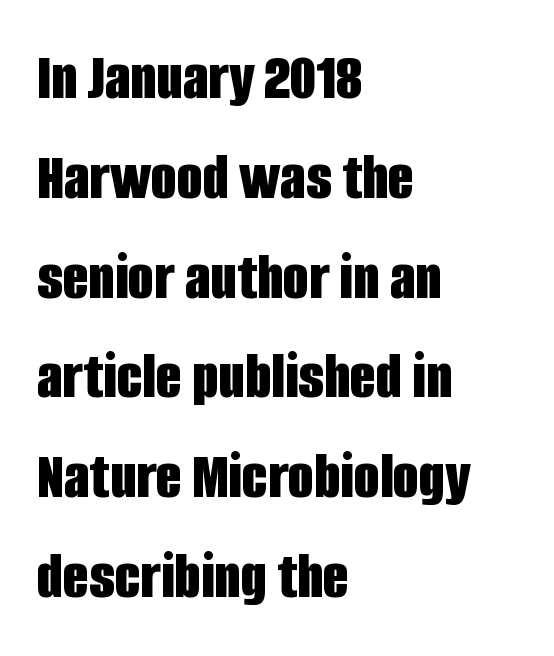
The image shows 67 px bold, condensed sans-serif type, upright; set left-aligned, normal line spacing (1.49x), normal letter spacing, not underlined; low stroke contrast and a large x-height.
